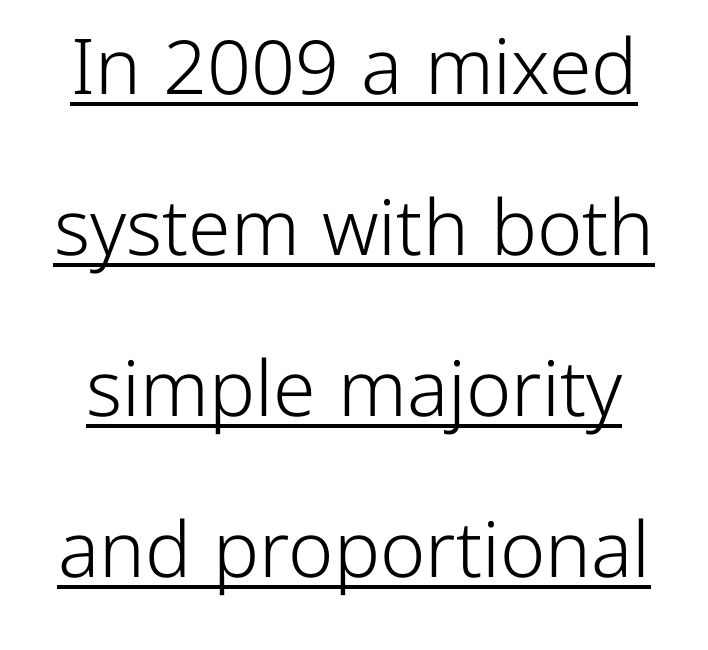
Q: Is the text bold? A: No.
Q: Is the text italic (slanted)? A: No, it is upright.
Q: Is the typeface a serif or a sans-serif typeface? A: Sans-serif.
Q: Is the text underlined? A: Yes.
Q: Is the spacing between letters normal or unusually wide? A: Normal.
Q: Is the spacing between lines tight, normal or loose? A: Loose.
Q: Width (condensed, normal, or wide)? A: Normal.
Q: Stroke contrast? A: Low.
Q: x-height? A: Medium.
Q: Monospaced? A: No.
